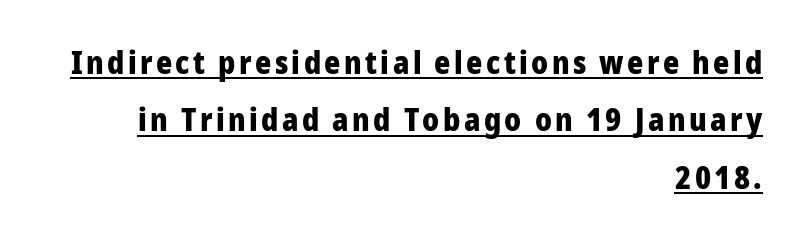
Q: Is the text bold? A: Yes.
Q: Is the text italic (slanted)? A: No, it is upright.
Q: Is the typeface a serif or a sans-serif typeface? A: Sans-serif.
Q: Is the text underlined? A: Yes.
Q: How is the paragraph aligned? A: Right-aligned.
Q: Width (condensed, normal, or wide)? A: Normal.
Q: Stroke contrast? A: Low.
Q: x-height? A: Medium.
Q: Monospaced? A: No.
